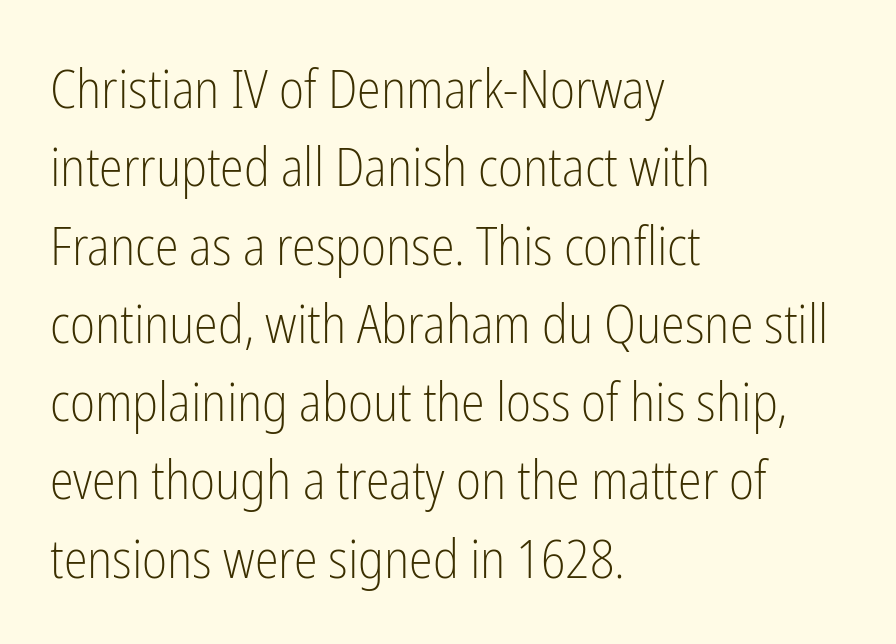
{"serif": "no", "italic": "no", "bold": "no", "weight": "light", "width": "condensed", "stroke_contrast": "low", "x_height": "medium", "monospaced": "no", "underline": "no", "align": "left", "line_spacing": "normal", "line_spacing_ratio": 1.45, "letter_spacing": "normal", "letter_spacing_em": 0.0, "glyph_px": 54}
